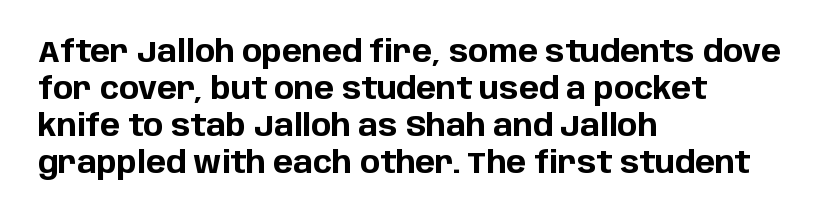
These lines are rendered in a variable-pitch font. Posture: straight, roman, zero tilt. Letter spacing: default. The paragraph has a hard left edge and a soft right edge. A bare baseline throughout the passage. Type style note: lacks serifs.
